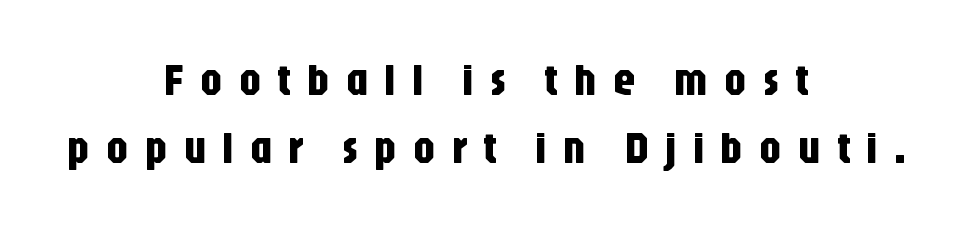
Q: Is the text italic (slanted)? A: No, it is upright.
Q: Is the typeface a serif or a sans-serif typeface? A: Sans-serif.
Q: Is the text underlined? A: No.
Q: How is the paragraph aligned? A: Centered.
Q: Is the spacing between letters normal or unusually wide? A: Unusually wide.
Q: Is the spacing between lines tight, normal or loose? A: Normal.
Q: Width (condensed, normal, or wide)? A: Condensed.
Q: Stroke contrast? A: Low.
Q: x-height? A: Large.
Q: Monospaced? A: No.
